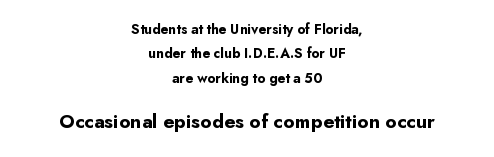
The image shows 20 px bold type, upright; set centered, line spacing 1.74x, normal letter spacing, not underlined; the second (bottom) block is 1.43x larger.
